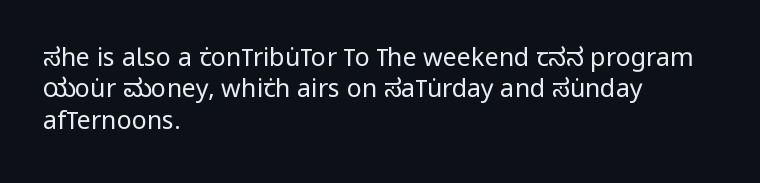
Q: Is the text bold? A: No.
Q: Is the text italic (slanted)? A: No, it is upright.
Q: Is the text underlined? A: No.
Q: How is the paragraph aligned? A: Left-aligned.
Q: Is the spacing between letters normal or unusually wide? A: Normal.
Q: Is the spacing between lines tight, normal or loose? A: Normal.
